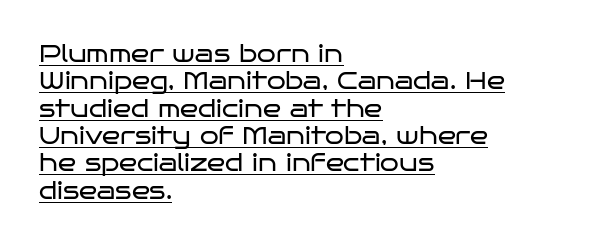
In CSS terms this would be text-align: left. The passage shown stacks its lines with hardly any gap. If you drew a line through each stem, it would be perfectly vertical. A light-to-regular cut is what we see here. Is the letter spacing exaggerated? No — it looks like the ordinary default. Glance below the letters and you will spot a drawn line.
